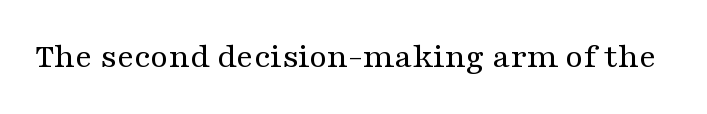
The image shows 36 px regular-weight, wide serif type, upright; set normal letter spacing, not underlined; medium stroke contrast and a medium x-height.
